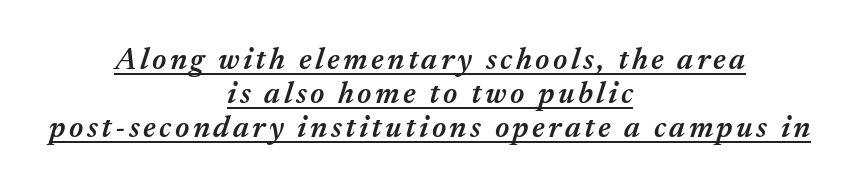
Style check: oblique. Horizontally, the lines are justified to the midpoint only. The sample's only ornament is a line tracing under the words. Proportional: the letters do not fall into vertical columns. Caption: semibold face, moderately heavy strokes. Each new line begins almost immediately beneath the previous one.
